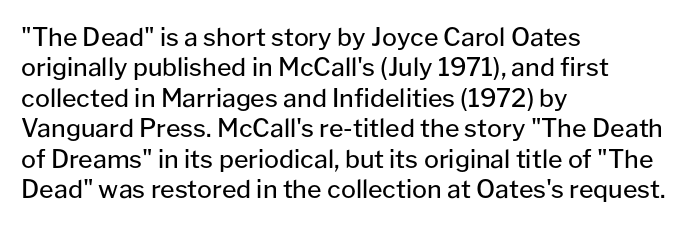
Q: Is the text bold? A: No.
Q: Is the text italic (slanted)? A: No, it is upright.
Q: Is the text underlined? A: No.
Q: How is the paragraph aligned? A: Left-aligned.
Q: Is the spacing between letters normal or unusually wide? A: Normal.
